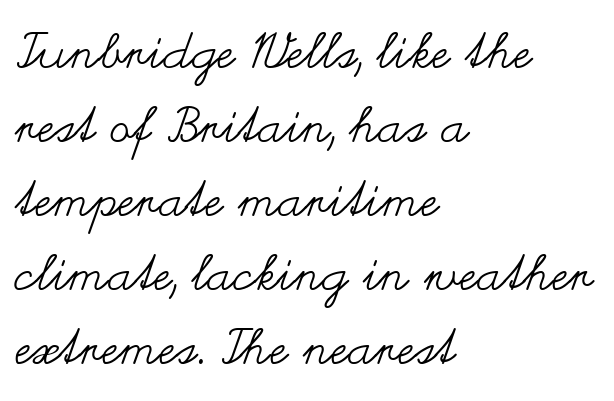
The image shows 49 px regular-weight, wide type; set left-aligned, normal line spacing (1.51x), normal letter spacing, not underlined; medium stroke contrast and a small x-height.
